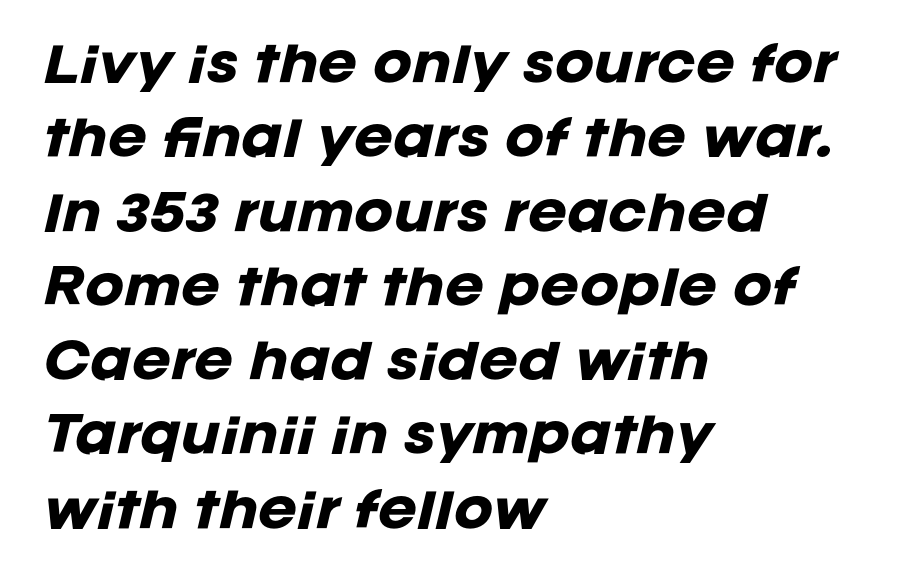
Notice how thick the strokes are: this is what a full bold looks like. Reading down the column, the eye jumps a familiar distance to each next line. The letters are slanted; this is an italic face. Underlining? Definitely not there. Varying glyph widths throughout — classic text-font behaviour.
